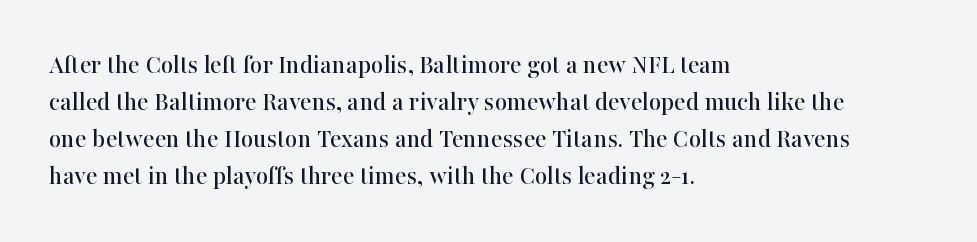
{"italic": "no", "underline": "no", "align": "left", "line_spacing": "normal", "line_spacing_ratio": 1.37, "letter_spacing": "normal", "letter_spacing_em": 0.0, "glyph_px": 27}
